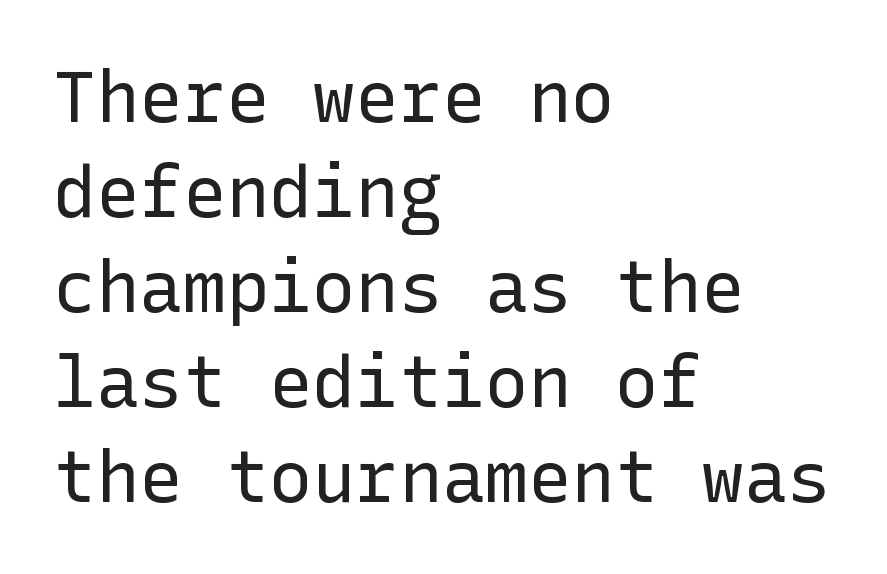
The image shows 72 px regular-weight sans-serif type, upright; set left-aligned, normal line spacing (1.32x), normal letter spacing, not underlined; low stroke contrast and a medium x-height.
